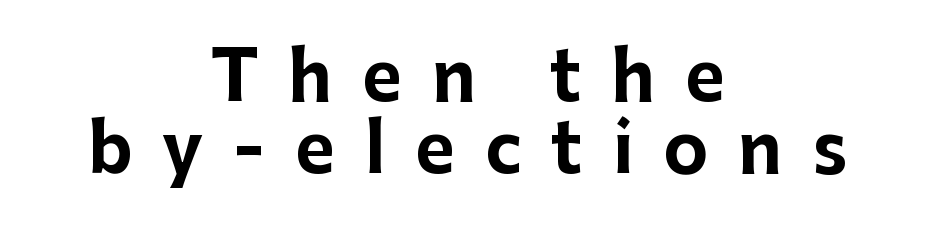
Q: Is the text bold? A: Yes.
Q: Is the text italic (slanted)? A: No, it is upright.
Q: Is the typeface a serif or a sans-serif typeface? A: Sans-serif.
Q: Is the text underlined? A: No.
Q: How is the paragraph aligned? A: Centered.
Q: Is the spacing between letters normal or unusually wide? A: Unusually wide.
Q: Is the spacing between lines tight, normal or loose? A: Tight.
Q: Width (condensed, normal, or wide)? A: Normal.
Q: Stroke contrast? A: Low.
Q: x-height? A: Medium.
Q: Monospaced? A: No.
